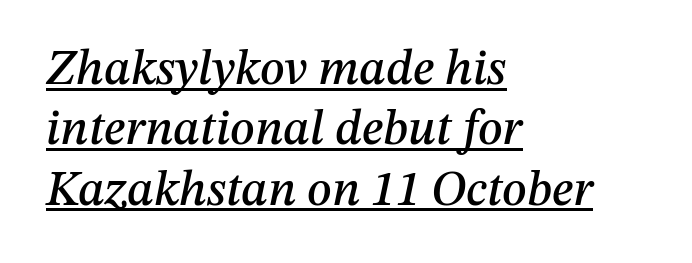
{"italic": "yes", "lean": "right", "slant_degrees": 12, "width": "normal", "stroke_contrast": "medium", "x_height": "medium", "monospaced": "no", "underline": "yes", "align": "left", "line_spacing_ratio": 1.23, "letter_spacing": "normal", "letter_spacing_em": 0.0, "glyph_px": 49}
